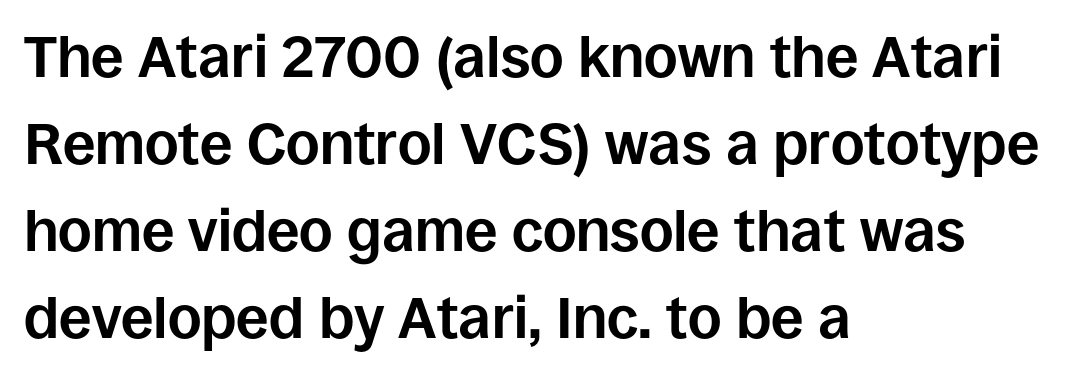
{"serif": "no", "italic": "no", "bold": "yes", "weight": "bold", "width": "normal", "stroke_contrast": "low", "x_height": "large", "monospaced": "no", "underline": "no", "align": "left", "line_spacing": "normal", "line_spacing_ratio": 1.5, "letter_spacing": "normal", "letter_spacing_em": 0.0, "glyph_px": 58}
